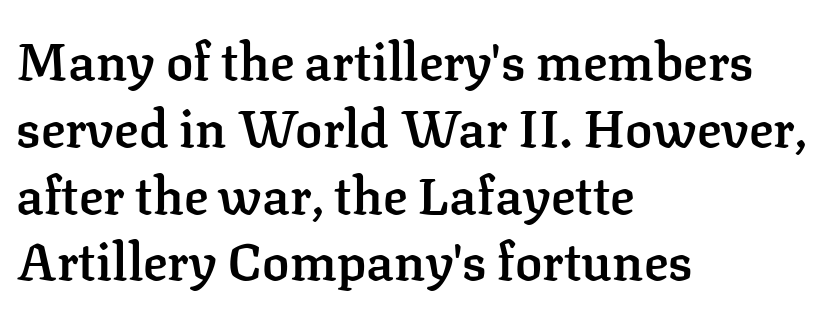
{"serif": "yes", "italic": "no", "bold": "semi", "weight": "semibold", "width": "normal", "stroke_contrast": "low", "x_height": "medium", "monospaced": "no", "underline": "no", "align": "left", "line_spacing": "normal", "line_spacing_ratio": 1.31, "letter_spacing": "normal", "letter_spacing_em": 0.0, "glyph_px": 51}
